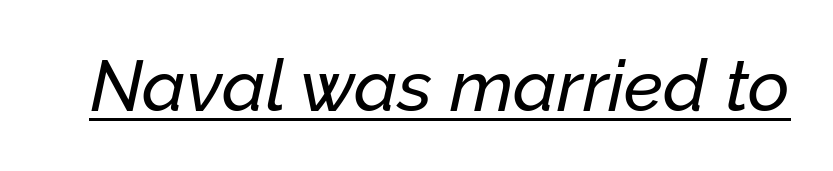
Tracking here is standard; glyphs follow each other at the usual distance. Proportional: the letters do not fall into vertical columns. Students, observe the line beneath the letters — that is underlining. The glyphs look as if they've been sheared to an angle.
